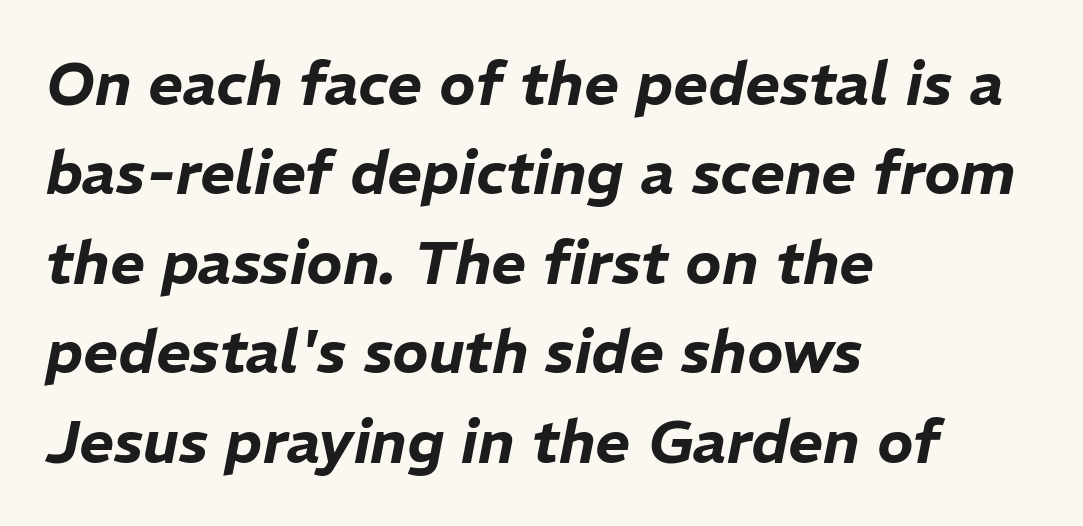
Q: Is the text italic (slanted)? A: Yes, it leans right by about 11 degrees.
Q: Is the text underlined? A: No.
Q: How is the paragraph aligned? A: Left-aligned.
Q: Is the spacing between letters normal or unusually wide? A: Normal.
Q: Is the spacing between lines tight, normal or loose? A: Normal.
Q: Width (condensed, normal, or wide)? A: Normal.
Q: Stroke contrast? A: Low.
Q: x-height? A: Medium.
Q: Monospaced? A: No.
